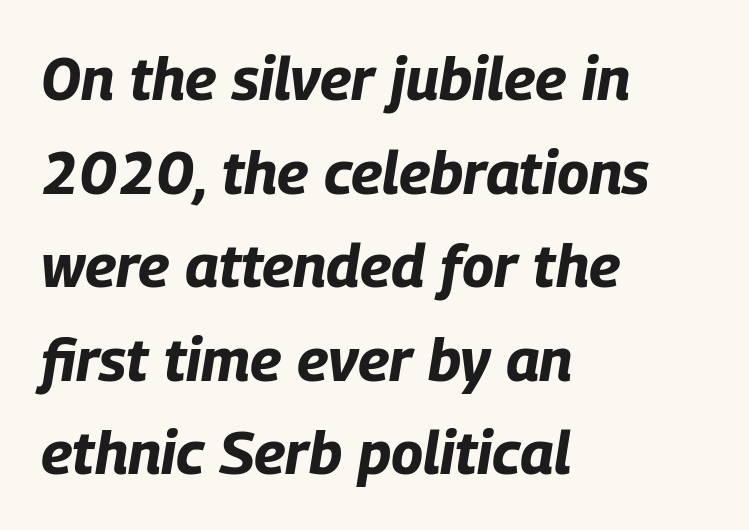
These lines sit exactly where default settings would place them. Honestly, there is no underline to notice here at all. As a designer I'd log this as weight 700, bold. Looking at the ascenders, they clearly lean. Note the varied advance widths — an 'i' is clearly narrower than an 'm'. A typesetter would call this zero additional tracking.
